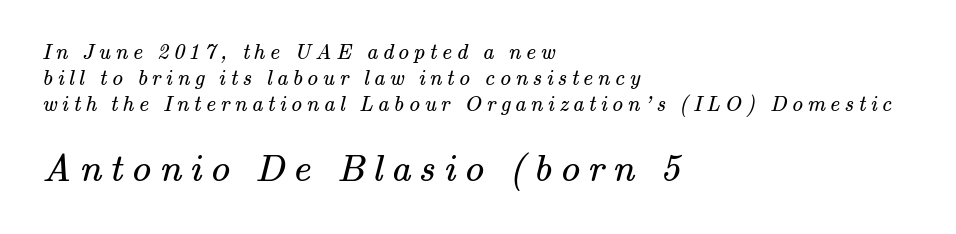
{"serif": "yes", "bold": "no", "weight": "regular", "width": "normal", "stroke_contrast": "medium", "x_height": "small", "monospaced": "no", "underline": "no", "align": "left", "line_spacing_ratio": 1.18, "letter_spacing": "wide", "letter_spacing_em": 0.21, "larger_block": "second", "size_ratio": 1.77, "glyph_px": 39}
